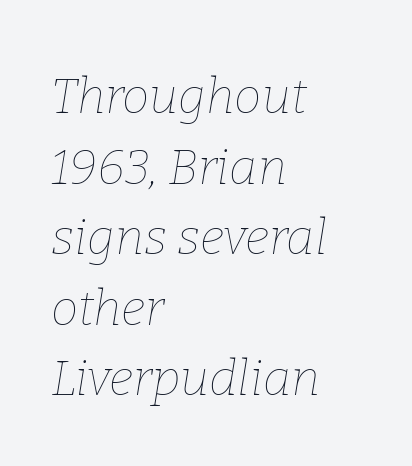
Summary of vertical rhythm: regular, with standard interline spacing. Does the lettering tilt? It does — this is italic. Proportional: the letters do not fall into vertical columns. Is this a heavy cut? Hardly; it is regular or lighter.
